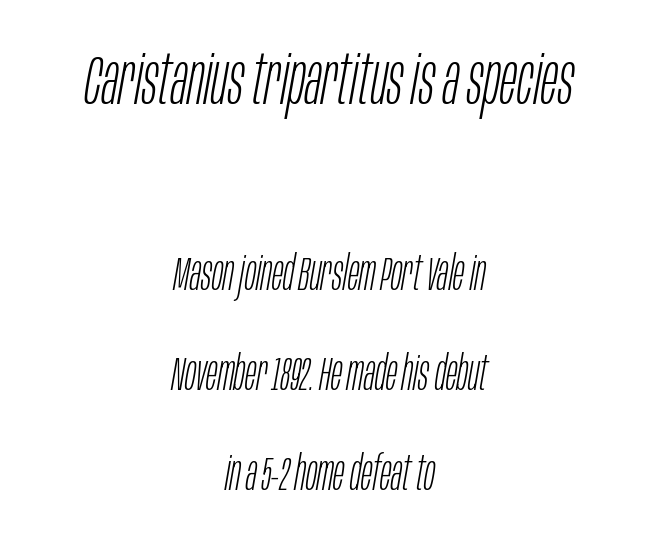
Every character sits at an angle, as italics do. Is the lower block the larger one? No — the upper block carries the bigger type. Letters rest on an invisible, unmarked baseline. This sample trades compactness for vertical openness between lines. Compared with a flush-left layout, this one balances lines on the center instead.
